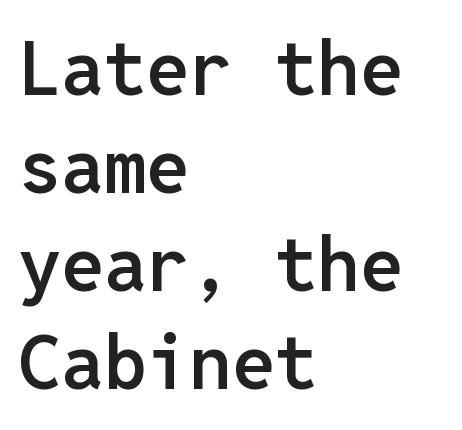
The image shows 76 px semibold sans-serif type, upright, monospaced; set left-aligned, normal line spacing (1.29x), normal letter spacing, not underlined; low stroke contrast and a medium x-height.
